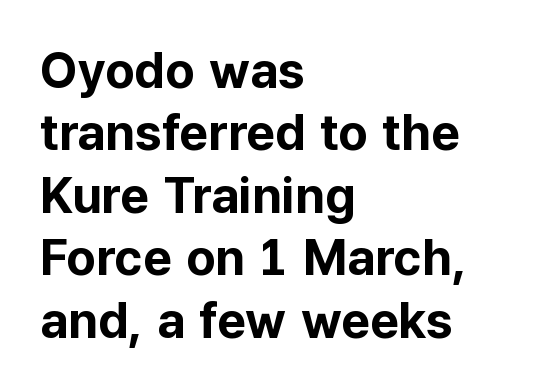
{"serif": "no", "italic": "no", "bold": "yes", "weight": "bold", "width": "normal", "stroke_contrast": "low", "x_height": "medium", "monospaced": "no", "underline": "no", "align": "left", "line_spacing": "normal", "line_spacing_ratio": 1.25, "letter_spacing": "normal", "letter_spacing_em": 0.0, "glyph_px": 50}
